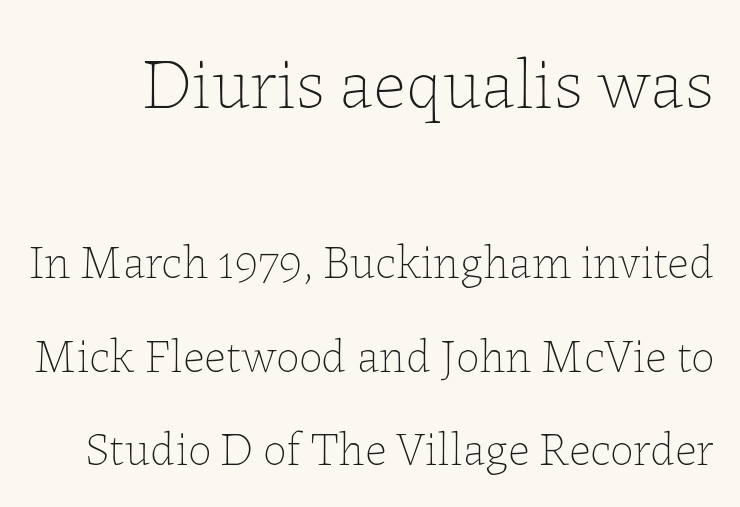
Q: Is the text bold? A: No.
Q: Is the text italic (slanted)? A: No, it is upright.
Q: Is the text underlined? A: No.
Q: Is the spacing between letters normal or unusually wide? A: Normal.
Q: Is the spacing between lines tight, normal or loose? A: Loose.
Q: Which block of text is set in a larger size, the first (top) or the second (bottom)? A: The first (top) one.
Q: Width (condensed, normal, or wide)? A: Normal.
Q: Stroke contrast? A: Low.
Q: x-height? A: Medium.
Q: Monospaced? A: No.
